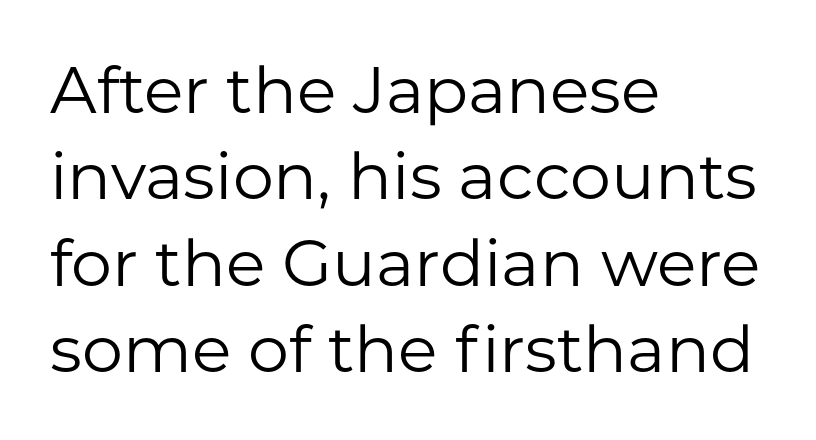
Q: Is the text bold? A: No.
Q: Is the text italic (slanted)? A: No, it is upright.
Q: Is the typeface a serif or a sans-serif typeface? A: Sans-serif.
Q: Is the text underlined? A: No.
Q: How is the paragraph aligned? A: Left-aligned.
Q: Is the spacing between letters normal or unusually wide? A: Normal.
Q: Is the spacing between lines tight, normal or loose? A: Normal.
Q: Width (condensed, normal, or wide)? A: Normal.
Q: Stroke contrast? A: Low.
Q: x-height? A: Medium.
Q: Monospaced? A: No.
